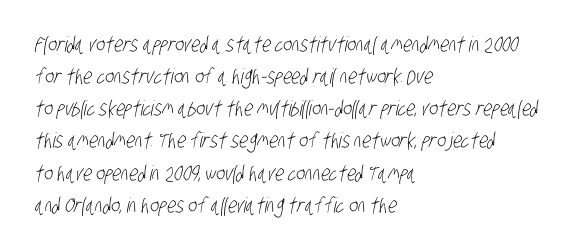
The image shows 21 px text type; set left-aligned, normal line spacing (1.53x), normal letter spacing, not underlined.
